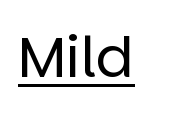
The image shows 56 px regular-weight sans-serif type, upright; set normal letter spacing, underlined; low stroke contrast and a large x-height.
